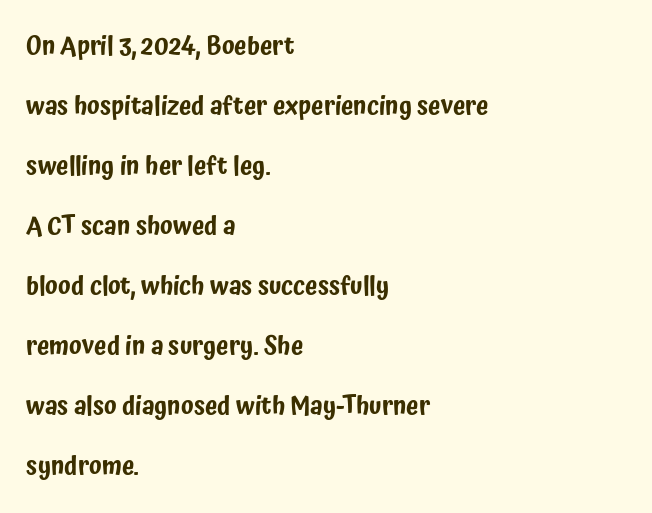
The image shows 25 px text type, upright; set left-aligned, loose line spacing (2.4x), normal letter spacing, not underlined.
